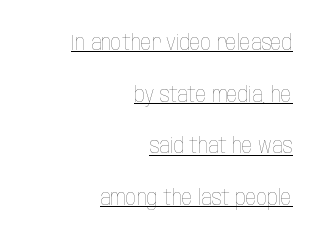
Q: Is the text bold? A: No.
Q: Is the text italic (slanted)? A: No, it is upright.
Q: Is the text underlined? A: Yes.
Q: How is the paragraph aligned? A: Right-aligned.
Q: Is the spacing between letters normal or unusually wide? A: Normal.
Q: Is the spacing between lines tight, normal or loose? A: Loose.
